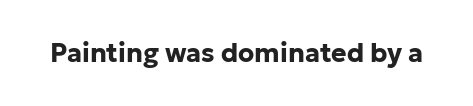
{"italic": "no", "bold": "yes", "underline": "no", "letter_spacing": "normal", "letter_spacing_em": 0.0, "glyph_px": 26}
